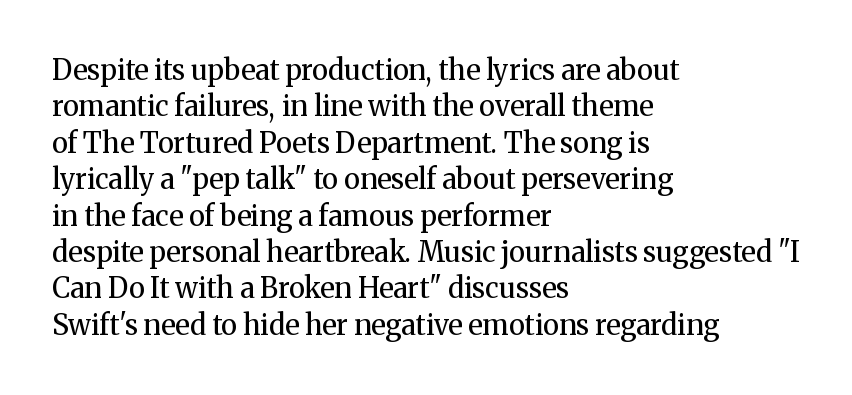
The image shows 28 px regular-weight serif type, upright; set left-aligned, normal line spacing (1.3x), normal letter spacing, not underlined; medium stroke contrast and a medium x-height.
